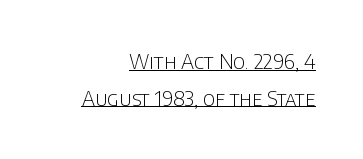
{"italic": "no", "bold": "no", "underline": "yes", "align": "right", "line_spacing_ratio": 1.83, "letter_spacing": "normal", "letter_spacing_em": 0.0, "glyph_px": 20}
